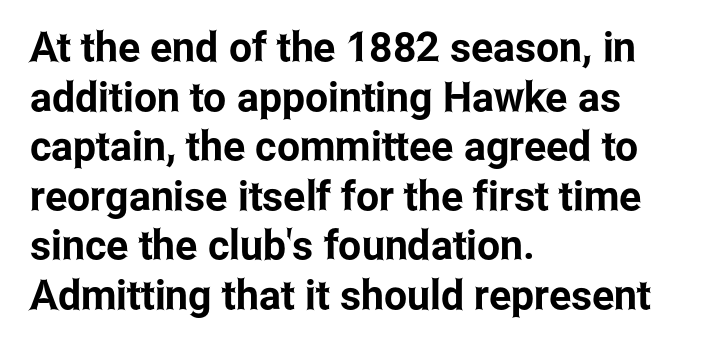
The image shows 41 px condensed sans-serif type, upright; set left-aligned, line spacing 1.21x, normal letter spacing, not underlined; low stroke contrast and a medium x-height.
